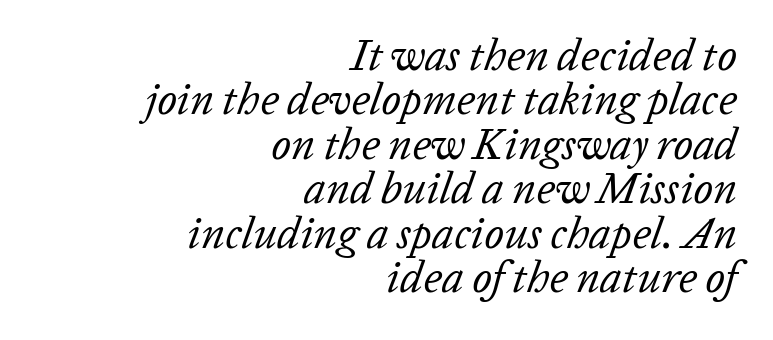
Q: Is the text bold? A: No.
Q: Is the text italic (slanted)? A: Yes, it leans right by about 20 degrees.
Q: Is the text underlined? A: No.
Q: How is the paragraph aligned? A: Right-aligned.
Q: Is the spacing between letters normal or unusually wide? A: Normal.
Q: Is the spacing between lines tight, normal or loose? A: Tight.
Q: Width (condensed, normal, or wide)? A: Normal.
Q: Stroke contrast? A: Low.
Q: x-height? A: Medium.
Q: Monospaced? A: No.
